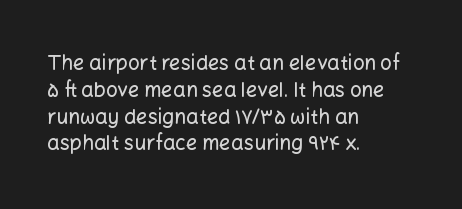
The image shows 20 px text type, upright; set left-aligned, normal line spacing (1.34x), normal letter spacing, not underlined.
